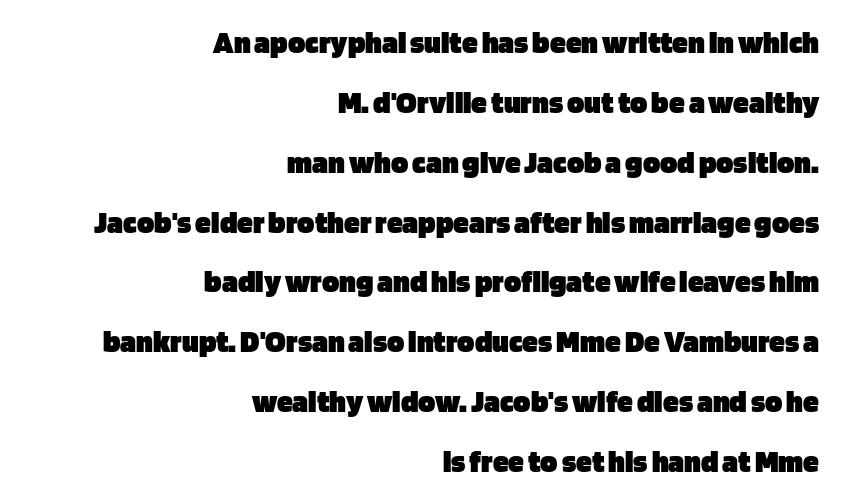
The image shows 32 px heavy sans-serif type, upright; set right-aligned, line spacing 1.87x, normal letter spacing, not underlined; low stroke contrast and a large x-height.
